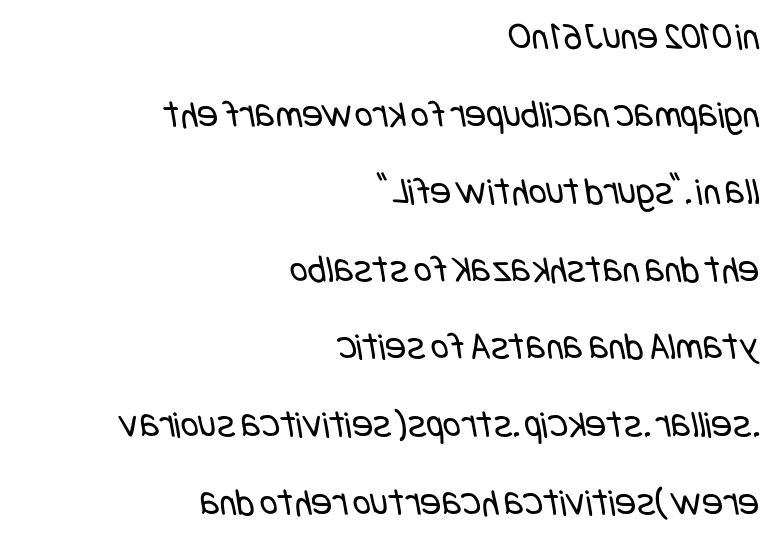
Q: Is the text bold? A: No.
Q: Is the typeface a serif or a sans-serif typeface? A: Sans-serif.
Q: Is the text underlined? A: No.
Q: How is the paragraph aligned? A: Right-aligned.
Q: Is the spacing between letters normal or unusually wide? A: Normal.
Q: Is the spacing between lines tight, normal or loose? A: Loose.
Q: Width (condensed, normal, or wide)? A: Condensed.
Q: Stroke contrast? A: Low.
Q: x-height? A: Large.
